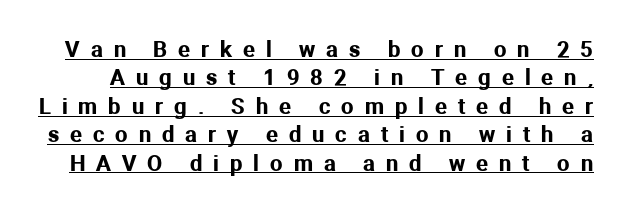
{"italic": "no", "underline": "yes", "line_spacing": "normal", "line_spacing_ratio": 1.29, "letter_spacing": "wide", "letter_spacing_em": 0.5, "glyph_px": 22}
